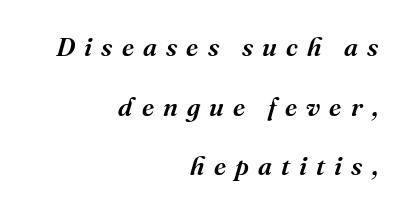
The image shows 26 px text type, italic (leaning right); set right-aligned, loose line spacing (2.29x), unusually wide letter spacing (+0.35 em), not underlined.
